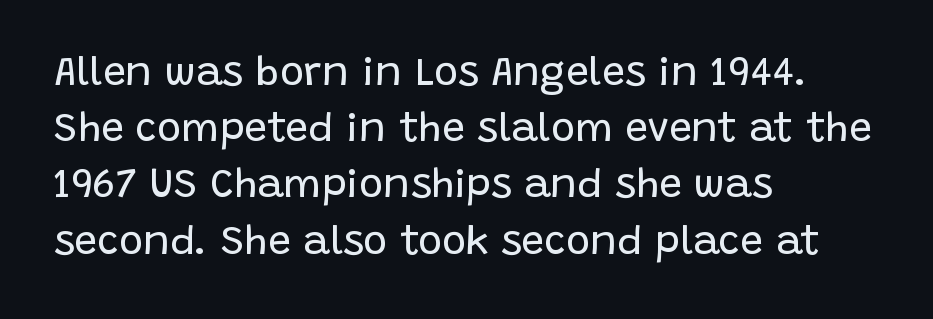
It's the straight-up-and-down kind of type. Each line starts at the same left margin while the right side varies. Quick note: underline off. Note the varied advance widths — an 'i' is clearly narrower than an 'm'. Tracking here is standard; glyphs follow each other at the usual distance.
